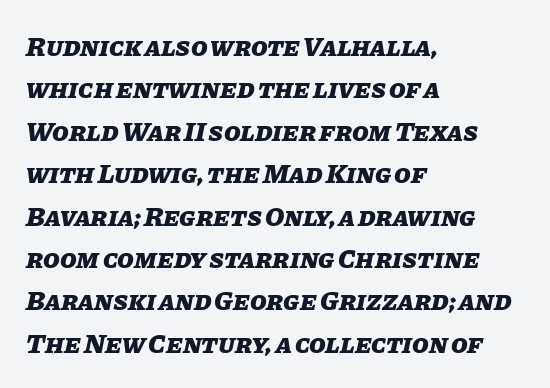
The image shows 27 px bold type, italic (leaning right); set left-aligned, normal line spacing (1.57x), normal letter spacing, not underlined.
